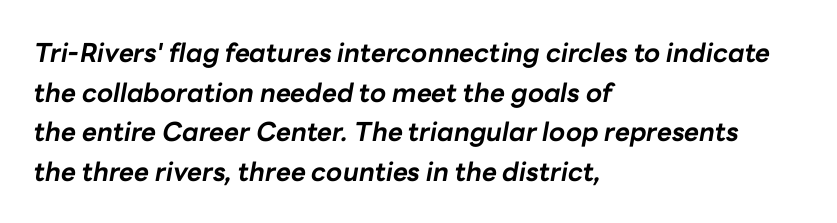
Q: Is the text bold? A: Yes.
Q: Is the text italic (slanted)? A: Yes, it leans right by about 10 degrees.
Q: Is the text underlined? A: No.
Q: How is the paragraph aligned? A: Left-aligned.
Q: Is the spacing between letters normal or unusually wide? A: Normal.
Q: Is the spacing between lines tight, normal or loose? A: Normal.
